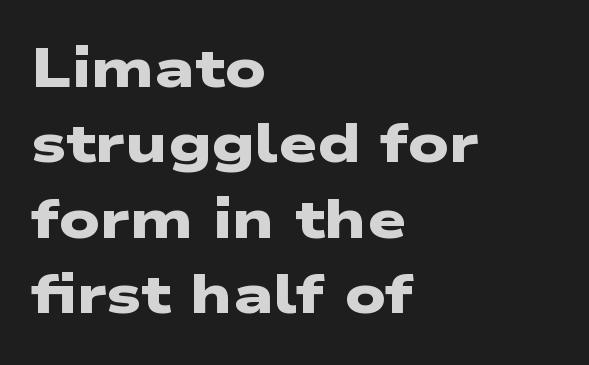
Q: Is the text bold? A: Yes.
Q: Is the typeface a serif or a sans-serif typeface? A: Sans-serif.
Q: Is the text underlined? A: No.
Q: How is the paragraph aligned? A: Left-aligned.
Q: Is the spacing between letters normal or unusually wide? A: Normal.
Q: Is the spacing between lines tight, normal or loose? A: Normal.
Q: Width (condensed, normal, or wide)? A: Wide.
Q: Stroke contrast? A: Low.
Q: x-height? A: Medium.
Q: Monospaced? A: No.
